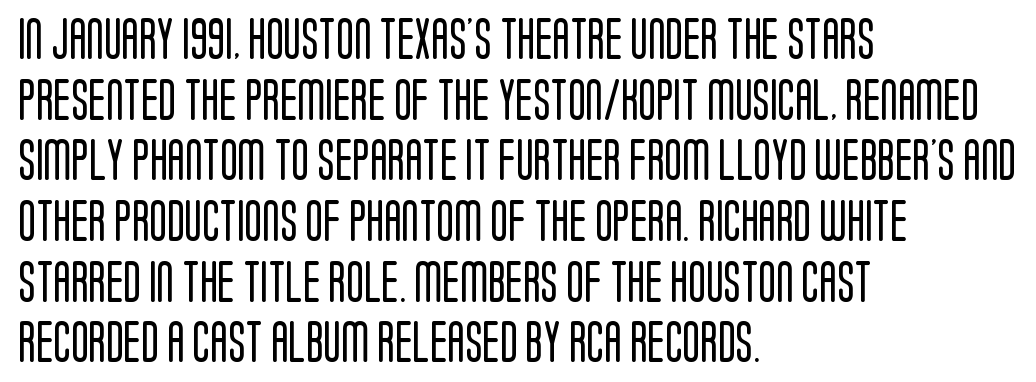
Q: Is the text bold? A: No.
Q: Is the text italic (slanted)? A: No, it is upright.
Q: Is the typeface a serif or a sans-serif typeface? A: Sans-serif.
Q: Is the text underlined? A: No.
Q: How is the paragraph aligned? A: Left-aligned.
Q: Is the spacing between letters normal or unusually wide? A: Normal.
Q: Is the spacing between lines tight, normal or loose? A: Normal.
Q: Width (condensed, normal, or wide)? A: Condensed.
Q: Stroke contrast? A: Low.
Q: x-height? A: Large.
Q: Monospaced? A: No.
